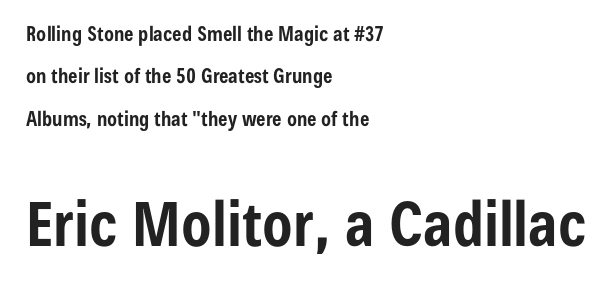
{"serif": "no", "italic": "no", "bold": "yes", "weight": "bold", "width": "condensed", "stroke_contrast": "low", "x_height": "medium", "monospaced": "no", "underline": "no", "align": "left", "line_spacing": "loose", "line_spacing_ratio": 2.12, "letter_spacing": "normal", "letter_spacing_em": 0.0, "larger_block": "second", "size_ratio": 3.05, "glyph_px": 61}
